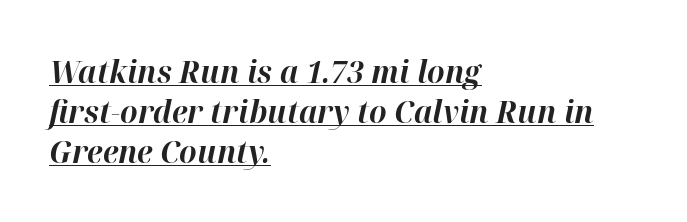
{"italic": "yes", "lean": "right", "slant_degrees": 12, "bold": "yes", "weight": "bold", "width": "normal", "stroke_contrast": "high", "x_height": "medium", "monospaced": "no", "underline": "yes", "align": "left", "line_spacing": "normal", "line_spacing_ratio": 1.29, "letter_spacing": "normal", "letter_spacing_em": 0.0, "glyph_px": 31}
